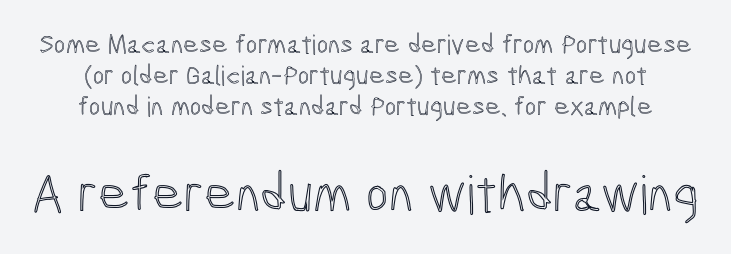
Inter-character spacing is left at the font's built-in metrics. Beneath every word, the page is bare. The more generous point size was reserved for the lower chunk. The block of text is dense from top to bottom, with scant space between rows.
